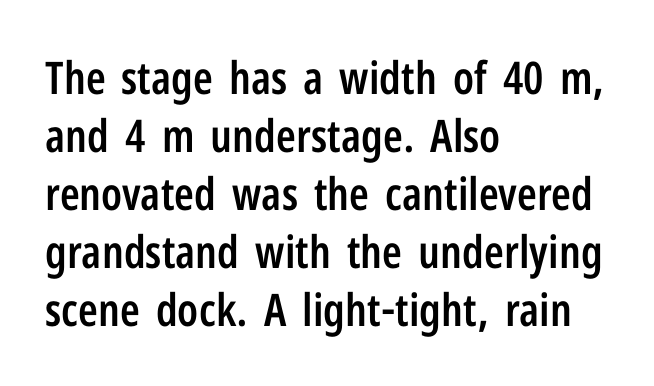
Is there much room between lines? A standard amount, neither cramped nor airy. Words appear dense and cohesive because spacing is normal. The type family on display is of the sans-serif kind. This is moderately heavy type, rendered in semibold.
